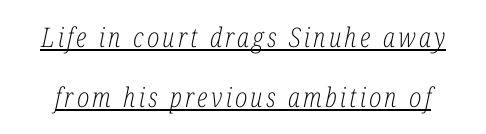
Q: Is the text bold? A: No.
Q: Is the text italic (slanted)? A: Yes, it leans right by about 12 degrees.
Q: Is the text underlined? A: Yes.
Q: Is the spacing between lines tight, normal or loose? A: Loose.
